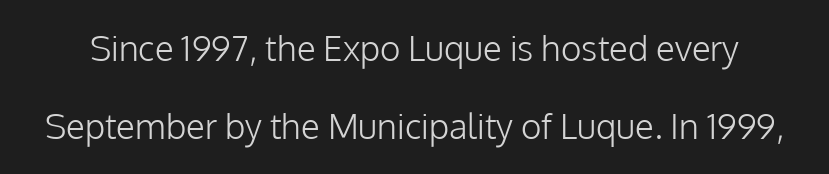
{"serif": "no", "italic": "no", "bold": "no", "weight": "light", "width": "normal", "stroke_contrast": "low", "x_height": "medium", "monospaced": "no", "underline": "no", "line_spacing": "loose", "line_spacing_ratio": 2.24, "letter_spacing": "normal", "letter_spacing_em": 0.0, "glyph_px": 35}
